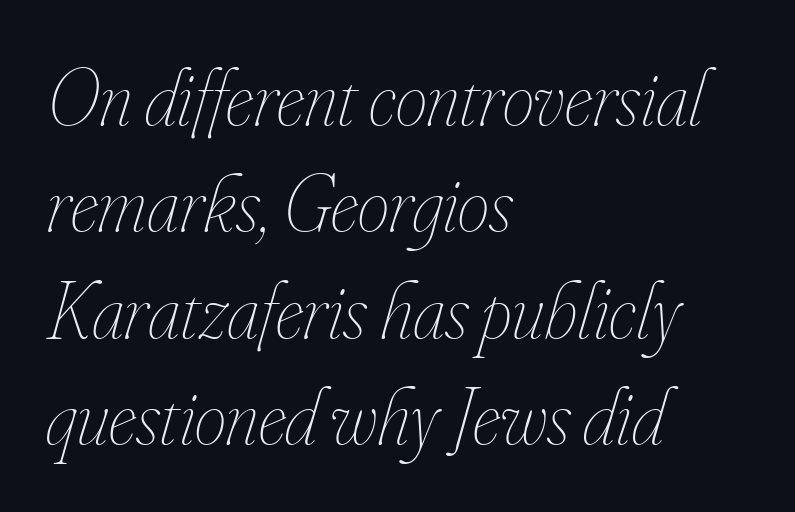
The image shows 80 px thin, condensed type, italic (leaning right); set left-aligned, normal line spacing (1.33x), normal letter spacing, not underlined; low stroke contrast and a small x-height.
